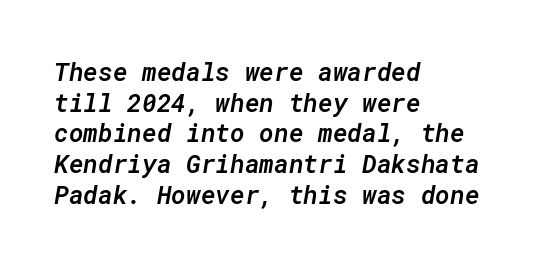
Q: Is the text bold? A: Semi-bold.
Q: Is the text italic (slanted)? A: Yes, it leans right by about 10 degrees.
Q: Is the text underlined? A: No.
Q: How is the paragraph aligned? A: Left-aligned.
Q: Is the spacing between letters normal or unusually wide? A: Normal.
